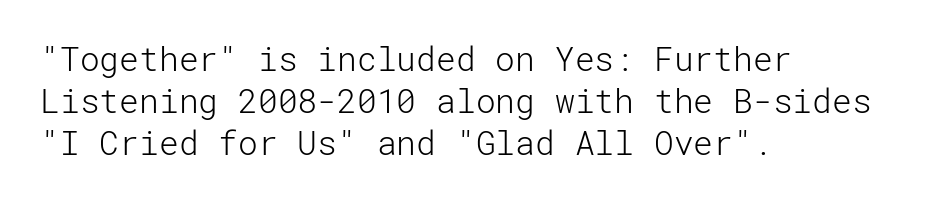
{"serif": "no", "italic": "no", "bold": "no", "weight": "light", "width": "normal", "stroke_contrast": "low", "x_height": "medium", "underline": "no", "align": "left", "line_spacing": "normal", "line_spacing_ratio": 1.28, "letter_spacing": "normal", "letter_spacing_em": 0.0, "glyph_px": 33}
